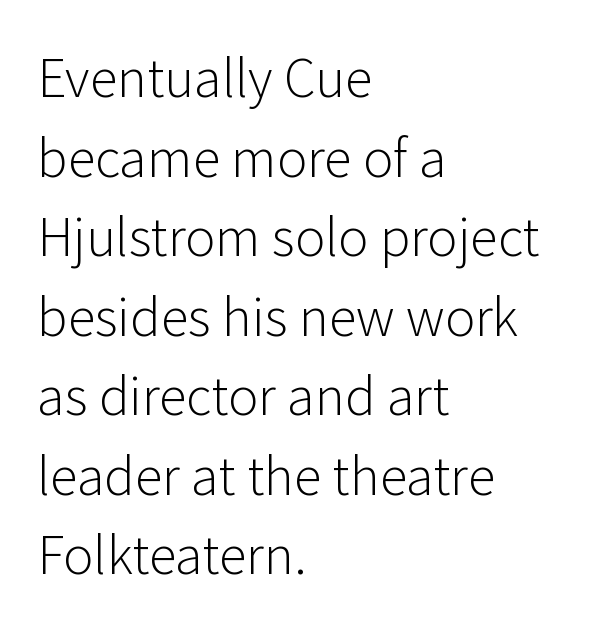
The image shows 51 px light sans-serif type, upright; set left-aligned, normal line spacing (1.56x), normal letter spacing, not underlined; low stroke contrast and a medium x-height.
